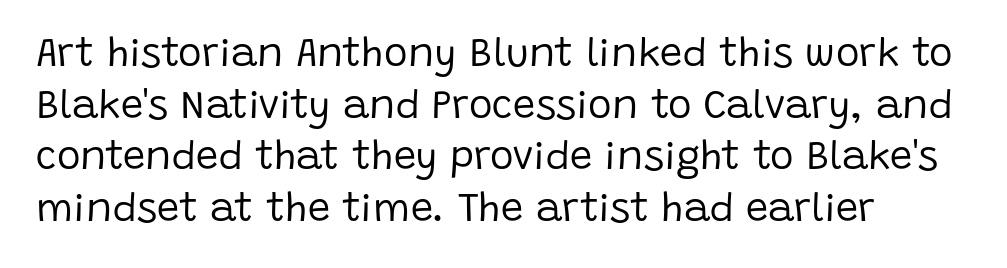
If you measured baseline to baseline, you'd find a middling distance. Descenders hang freely into open space. Alignment: flush left. The glyphs in this specimen are sans serif.
